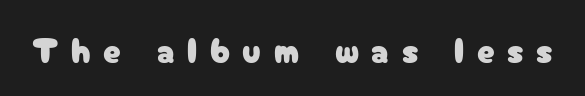
The image shows 35 px sans-serif type, upright; set unusually wide letter spacing (+0.36 em), not underlined; low stroke contrast and a medium x-height.
